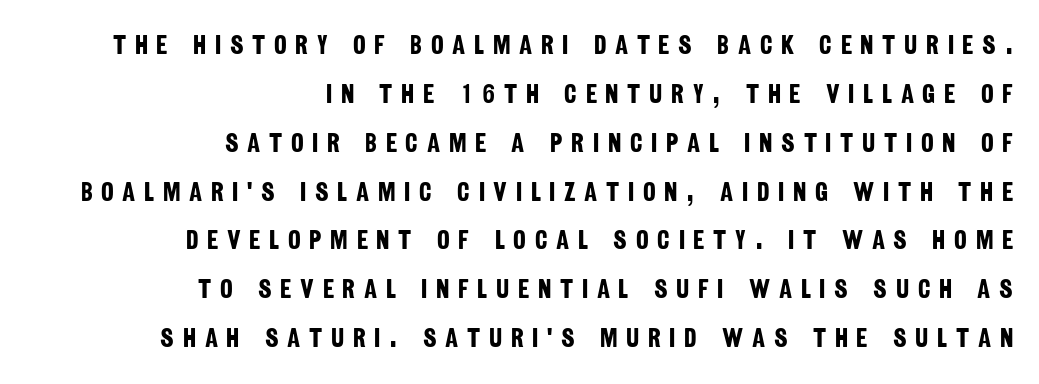
Every letter is thick-stroked: bold, no question. The type is letterspaced generously, with wide tracking. These lines stack with their right ends in a neat column. Glance below the letters and you will spot only blank space.
